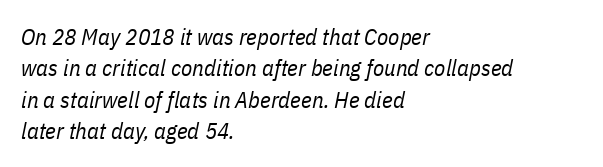
Q: Is the text bold? A: No.
Q: Is the text italic (slanted)? A: Yes, it leans right by about 11 degrees.
Q: Is the text underlined? A: No.
Q: How is the paragraph aligned? A: Left-aligned.
Q: Is the spacing between letters normal or unusually wide? A: Normal.
Q: Is the spacing between lines tight, normal or loose? A: Normal.
